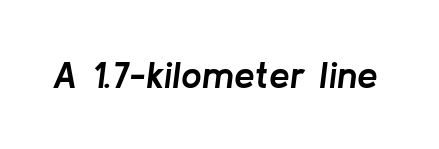
Q: Is the text bold? A: Yes.
Q: Is the text italic (slanted)? A: Yes, it leans right by about 8 degrees.
Q: Is the text underlined? A: No.
Q: Is the spacing between letters normal or unusually wide? A: Normal.
Q: Width (condensed, normal, or wide)? A: Normal.
Q: Stroke contrast? A: Low.
Q: x-height? A: Medium.
Q: Monospaced? A: No.
